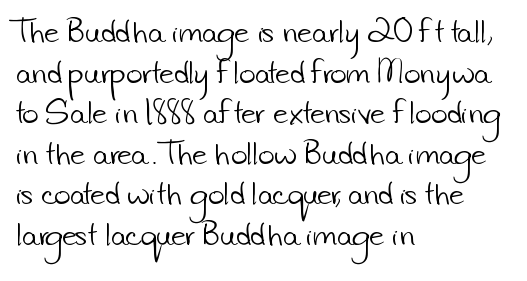
Q: Is the text bold? A: No.
Q: Is the typeface a serif or a sans-serif typeface? A: Sans-serif.
Q: Is the text underlined? A: No.
Q: How is the paragraph aligned? A: Left-aligned.
Q: Is the spacing between letters normal or unusually wide? A: Normal.
Q: Is the spacing between lines tight, normal or loose? A: Normal.
Q: Width (condensed, normal, or wide)? A: Normal.
Q: Stroke contrast? A: Low.
Q: x-height? A: Small.
Q: Monospaced? A: No.
